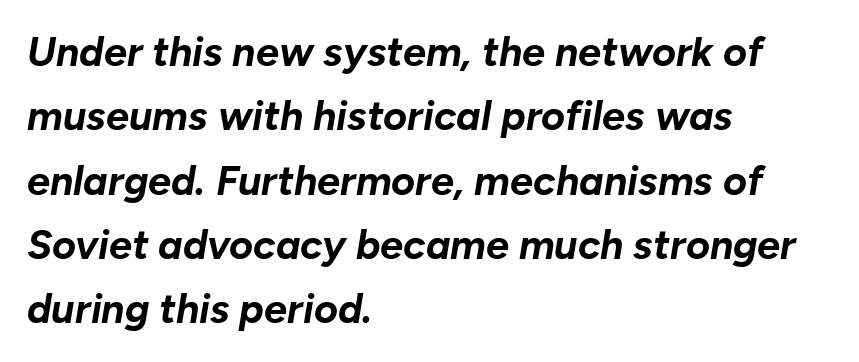
Glance below the letters and you will spot only blank space. Caption: standard tracking, unaltered. Quick note: interline space is typical. Compared with ordinary roman type, these characters are visibly tilted.
